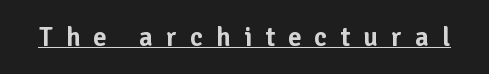
Characters follow at a spacing far wider than the type designer built in. Do the letters lean? They stand straight. Notice how a bar underscores the lettering throughout.
